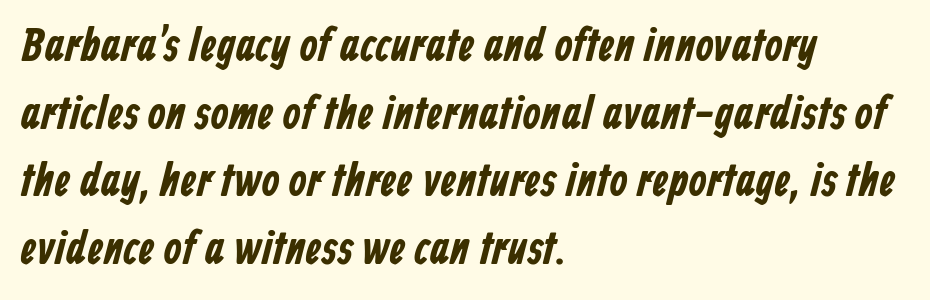
The image shows 46 px condensed sans-serif type; set left-aligned, normal line spacing (1.47x), normal letter spacing, not underlined; low stroke contrast and a medium x-height.
